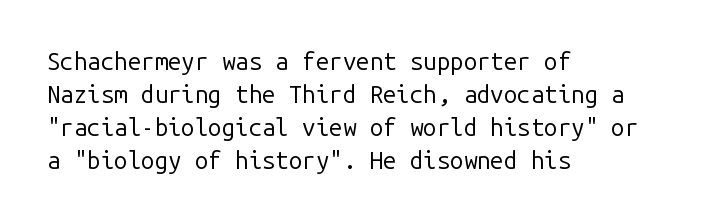
{"italic": "no", "bold": "no", "underline": "no", "align": "left", "line_spacing": "normal", "line_spacing_ratio": 1.37, "letter_spacing": "normal", "letter_spacing_em": 0.0, "glyph_px": 24}
